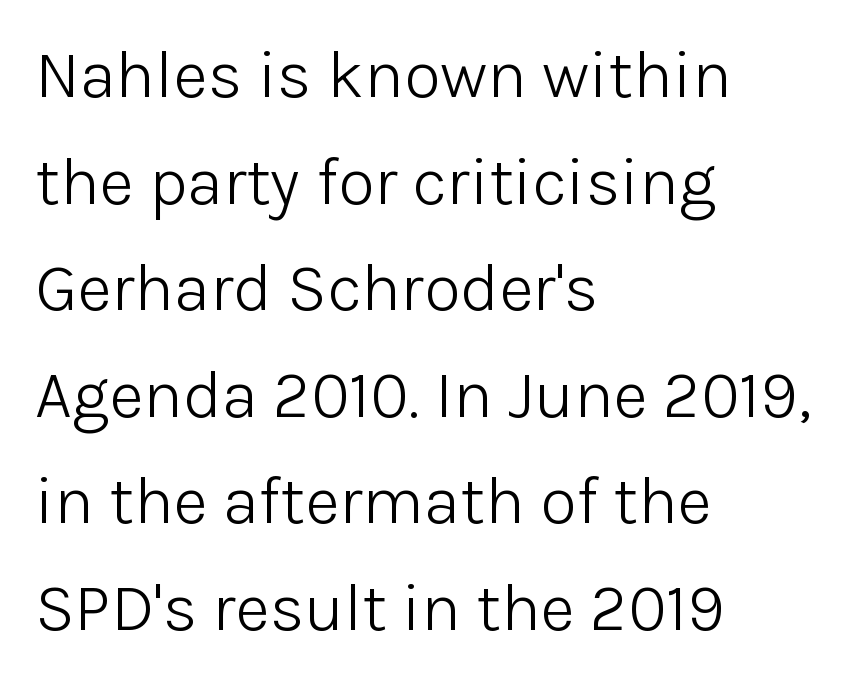
Every row of glyphs begins at an identical x-position on the left. Reading down the column, the eye jumps a familiar distance to each next line. Each stroke keeps to a modest, everyday thickness or less. Nobody touched the tracking dial on this one. In terms of posture, this sample is upright. Check where the strokes stop: nothing finishes them off — pure sans.
